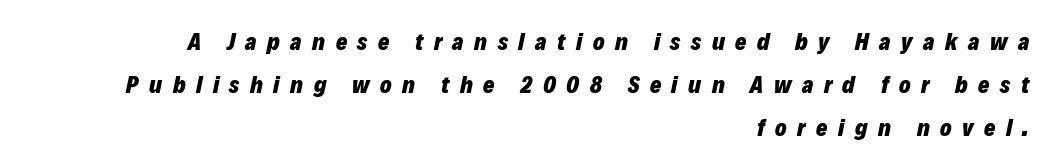
The rendering applies a slant to the glyphs. All the whitespace from short lines collects on the left. Strokes here are thick enough to call this a true bold. The specimen omits any rule beneath the text block's lines. Is the letter spacing exaggerated? Yes — the characters are pushed far apart.
